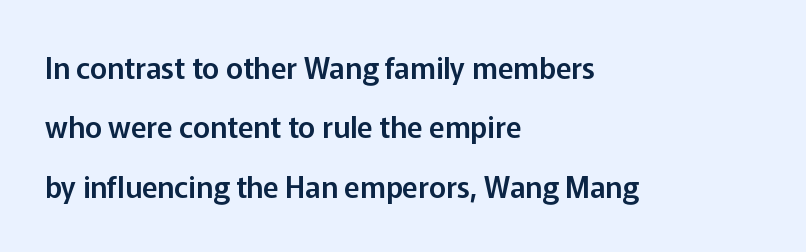
Q: Is the text italic (slanted)? A: No, it is upright.
Q: Is the typeface a serif or a sans-serif typeface? A: Sans-serif.
Q: Is the text underlined? A: No.
Q: How is the paragraph aligned? A: Left-aligned.
Q: Is the spacing between letters normal or unusually wide? A: Normal.
Q: Is the spacing between lines tight, normal or loose? A: Loose.
Q: Width (condensed, normal, or wide)? A: Normal.
Q: Stroke contrast? A: Low.
Q: x-height? A: Medium.
Q: Monospaced? A: No.
